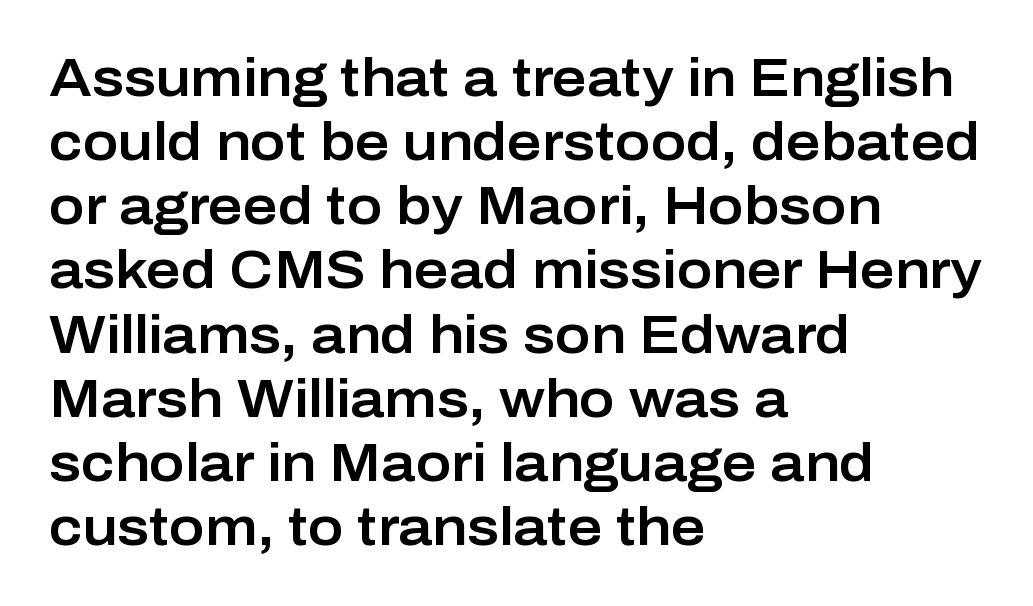
The face used here is proportionally spaced, like ordinary book or web type. This sample uses an upright cut, with every glyph sitting square on the baseline. Type style note: lacks serifs. Look at the tracking — it's just the regular setting, nothing added. The space directly below the letters is spotless. The lines are quadded left.
